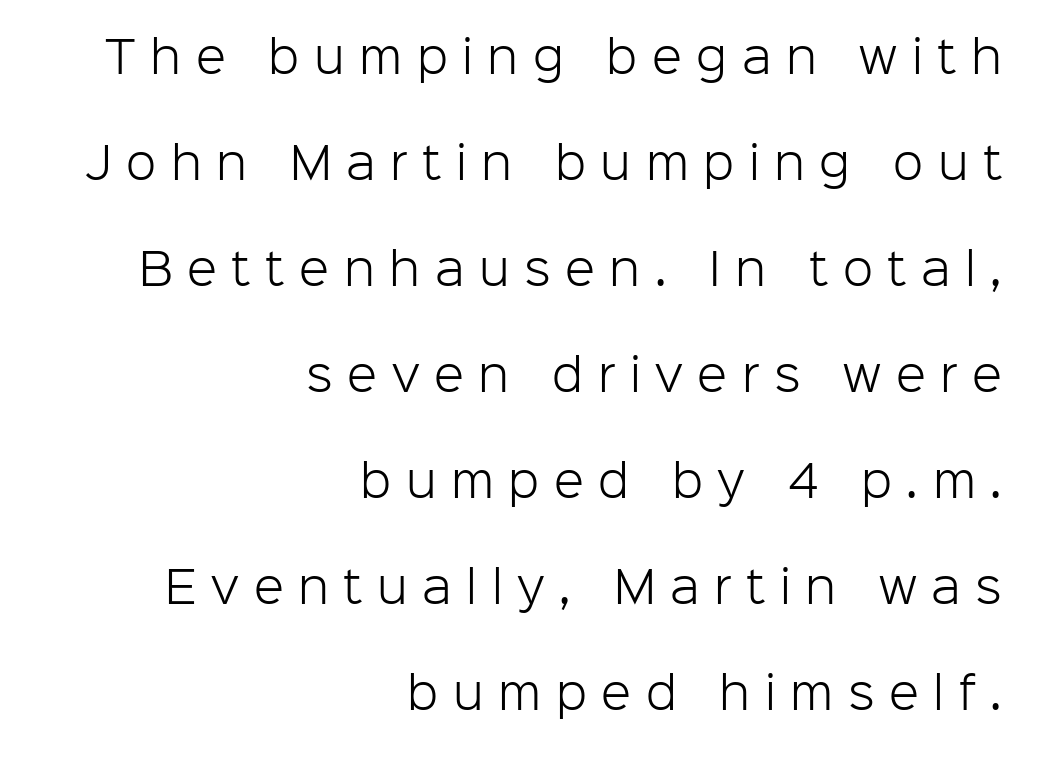
{"serif": "no", "italic": "no", "bold": "no", "weight": "light", "width": "normal", "stroke_contrast": "low", "x_height": "medium", "monospaced": "no", "underline": "no", "align": "right", "line_spacing": "loose", "line_spacing_ratio": 2.41, "letter_spacing": "wide", "letter_spacing_em": 0.33, "glyph_px": 44}
